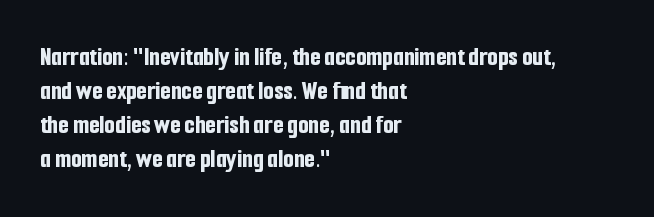
The image shows 27 px bold type, upright; set left-aligned, normal line spacing (1.26x), normal letter spacing, not underlined.
